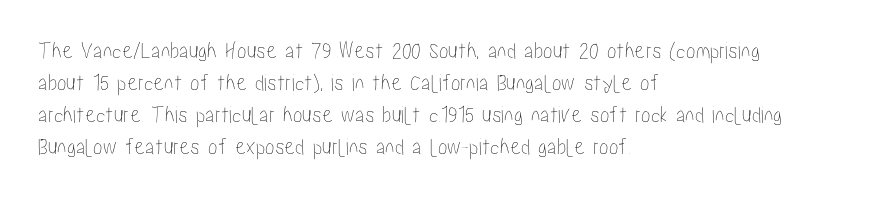
{"italic": "no", "underline": "no", "align": "left", "line_spacing": "normal", "line_spacing_ratio": 1.33, "letter_spacing": "normal", "letter_spacing_em": 0.0, "glyph_px": 24}
